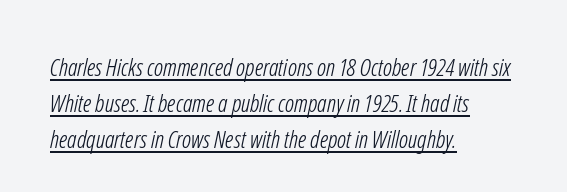
Vertical spacing — default. Weight: regular or lighter. Left-aligned paragraph, ragged on the right. The face used here is rendered with its standard letterfit. Does a line run under the words? Yes, clearly.
